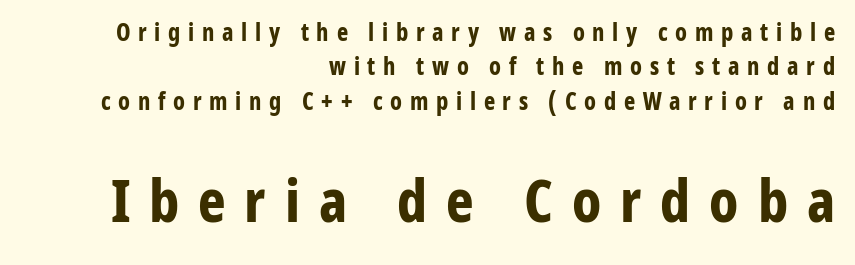
{"serif": "no", "italic": "no", "bold": "yes", "weight": "bold", "width": "condensed", "stroke_contrast": "low", "x_height": "medium", "monospaced": "no", "underline": "no", "align": "right", "line_spacing": "normal", "line_spacing_ratio": 1.43, "letter_spacing": "wide", "letter_spacing_em": 0.32, "larger_block": "second", "size_ratio": 2.46, "glyph_px": 59}
